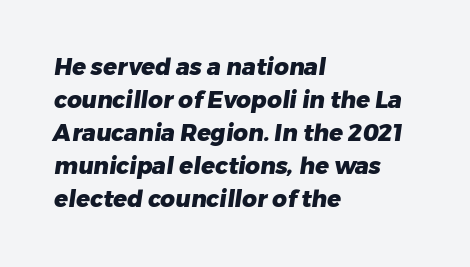
Check the space under the baseline: it is left empty. These lines carry a lot of weight — the face is fully bold. Compared with a centered layout, this one pins lines to the left instead. The horizontal fit of the characters is conventional and even. Interline gaps are of average width in this sample.
